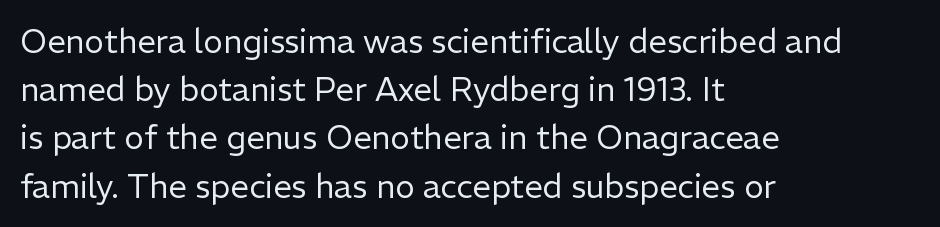
The image shows 33 px regular-weight sans-serif type, upright; set left-aligned, normal line spacing (1.46x), normal letter spacing, not underlined; low stroke contrast and a medium x-height.
